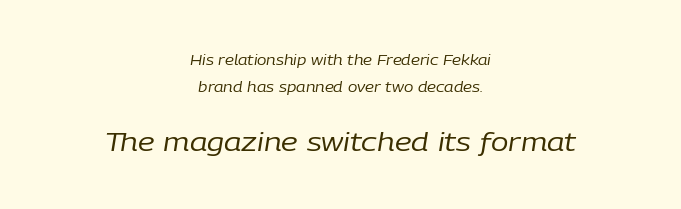
{"italic": "yes", "lean": "right", "slant_degrees": 9, "bold": "no", "underline": "no", "align": "center", "line_spacing": "loose", "line_spacing_ratio": 1.91, "letter_spacing": "normal", "letter_spacing_em": 0.0, "larger_block": "second", "size_ratio": 1.86, "glyph_px": 26}
